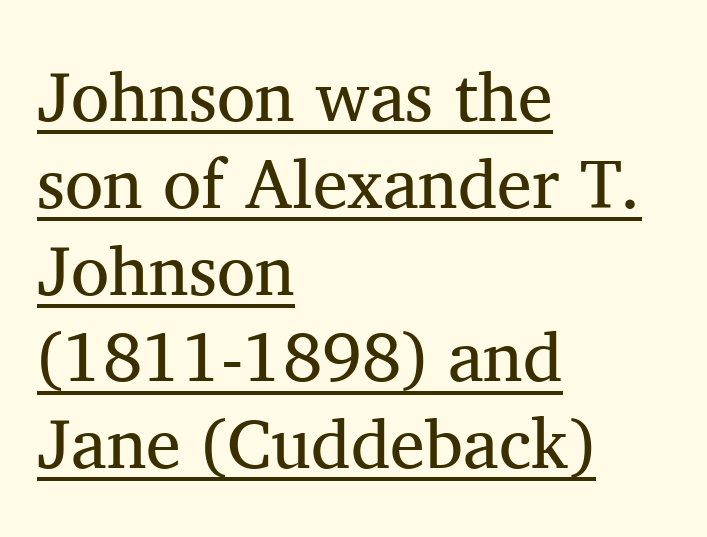
The image shows 70 px regular-weight serif type, upright; set left-aligned, line spacing 1.24x, normal letter spacing, underlined; medium stroke contrast and a medium x-height.
